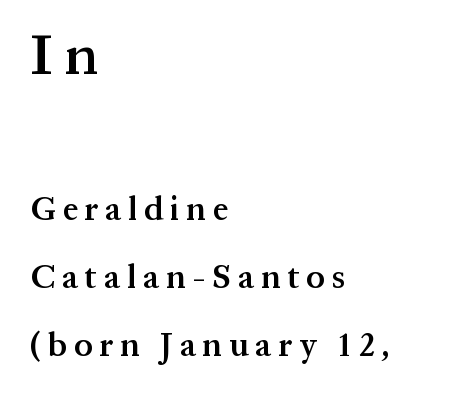
Q: Is the text bold? A: Semi-bold.
Q: Is the text italic (slanted)? A: No, it is upright.
Q: Is the typeface a serif or a sans-serif typeface? A: Serif.
Q: Is the text underlined? A: No.
Q: How is the paragraph aligned? A: Left-aligned.
Q: Is the spacing between letters normal or unusually wide? A: Unusually wide.
Q: Is the spacing between lines tight, normal or loose? A: Loose.
Q: Which block of text is set in a larger size, the first (top) or the second (bottom)? A: The first (top) one.
Q: Width (condensed, normal, or wide)? A: Normal.
Q: Stroke contrast? A: Medium.
Q: x-height? A: Medium.
Q: Monospaced? A: No.
